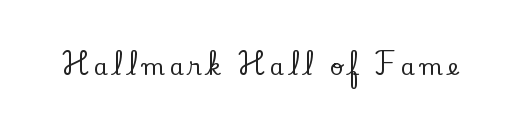
Each word looks stretched out because of the extra space between its letters. Type without underlining. The specimen reads as upright at a glance.
